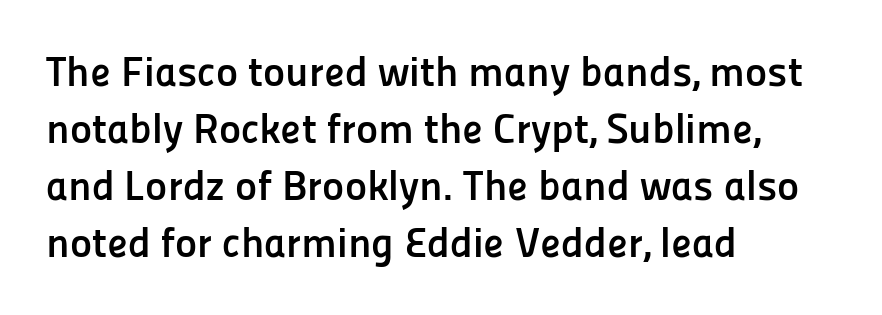
Vertical spacing — default. Tracking value appears to be zero — textbook default spacing. The font is running at its bold setting. Observe the absence of serifs on each vertical stroke in this sample. Proportional: the letters do not fall into vertical columns. The rag falls on the right side of this text block.
